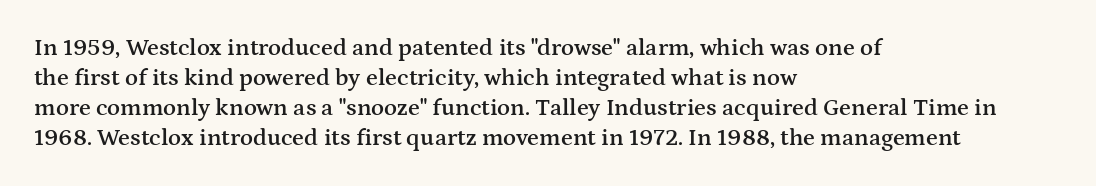
The image shows 24 px text type, upright; set left-aligned, normal line spacing (1.25x), normal letter spacing, not underlined.
